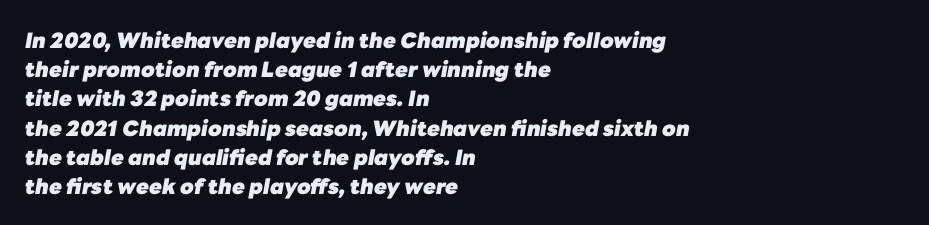
The image shows 21 px bold type, italic (leaning right); set left-aligned, normal line spacing (1.39x), normal letter spacing, not underlined.
